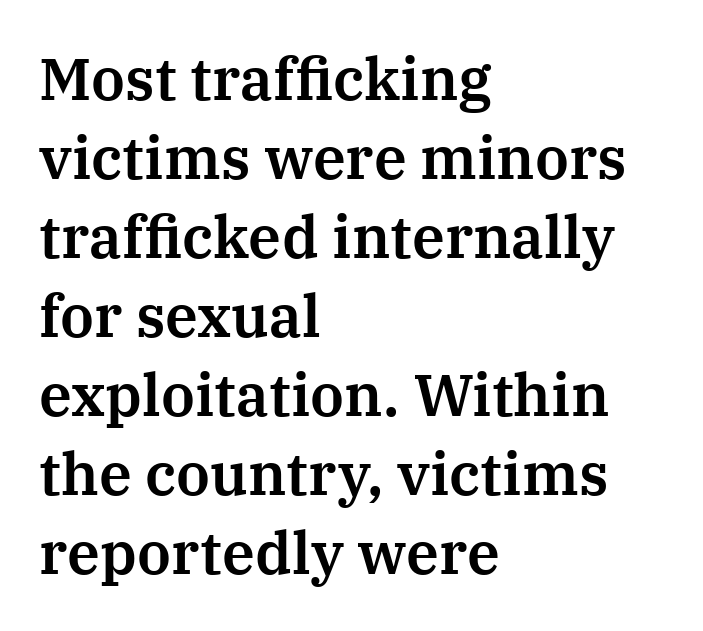
The image shows 59 px serif type, upright; set left-aligned, normal line spacing (1.34x), normal letter spacing, not underlined; medium stroke contrast and a medium x-height.
